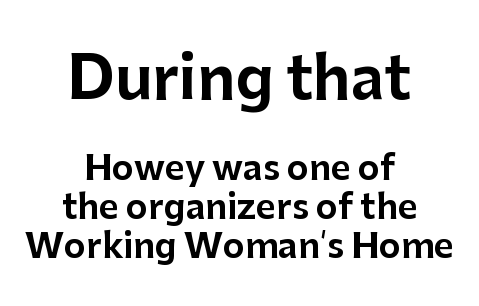
{"serif": "no", "italic": "no", "width": "normal", "stroke_contrast": "low", "x_height": "medium", "monospaced": "no", "underline": "no", "align": "center", "line_spacing": "tight", "line_spacing_ratio": 1.14, "letter_spacing": "normal", "letter_spacing_em": 0.0, "larger_block": "first", "size_ratio": 1.74, "glyph_px": 59}
